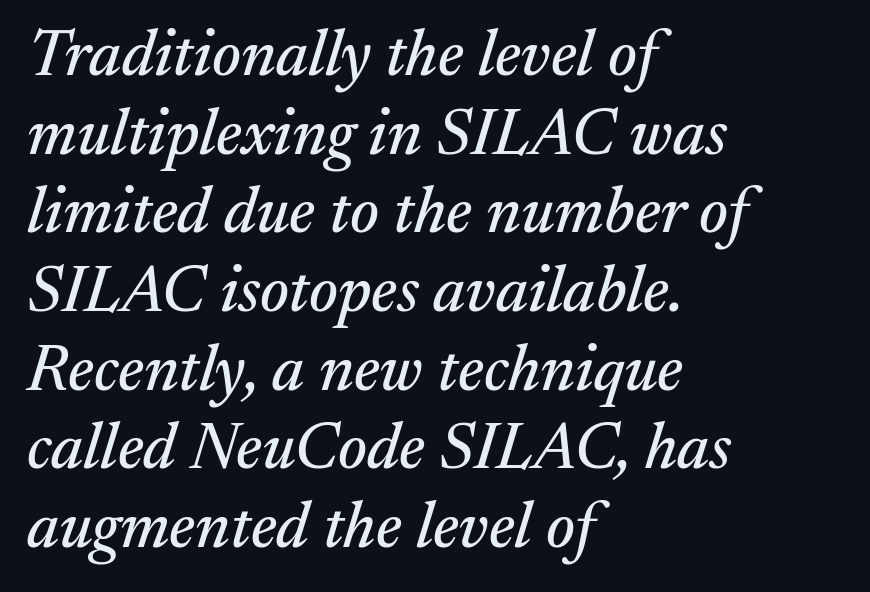
Q: Is the text italic (slanted)? A: Yes, it leans right by about 17 degrees.
Q: Is the typeface a serif or a sans-serif typeface? A: Serif.
Q: Is the text underlined? A: No.
Q: How is the paragraph aligned? A: Left-aligned.
Q: Is the spacing between letters normal or unusually wide? A: Normal.
Q: Width (condensed, normal, or wide)? A: Normal.
Q: Stroke contrast? A: Medium.
Q: x-height? A: Medium.
Q: Monospaced? A: No.
